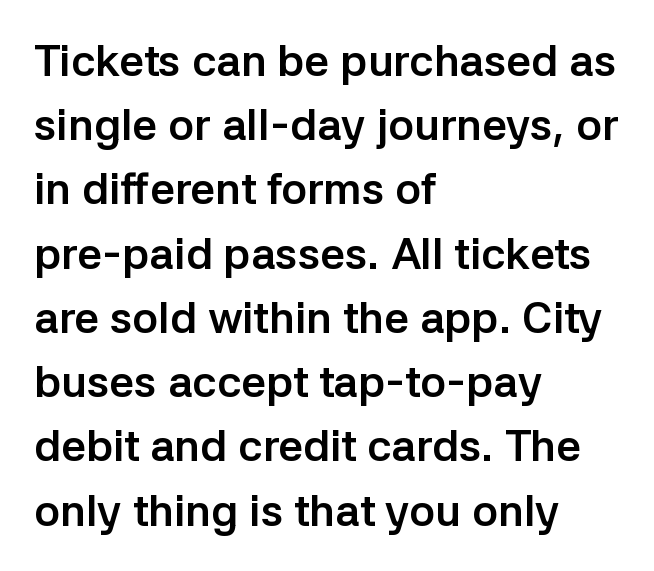
Q: Is the text bold? A: Yes.
Q: Is the text italic (slanted)? A: No, it is upright.
Q: Is the typeface a serif or a sans-serif typeface? A: Sans-serif.
Q: Is the text underlined? A: No.
Q: How is the paragraph aligned? A: Left-aligned.
Q: Is the spacing between letters normal or unusually wide? A: Normal.
Q: Is the spacing between lines tight, normal or loose? A: Normal.
Q: Width (condensed, normal, or wide)? A: Normal.
Q: Stroke contrast? A: Low.
Q: x-height? A: Medium.
Q: Monospaced? A: No.
